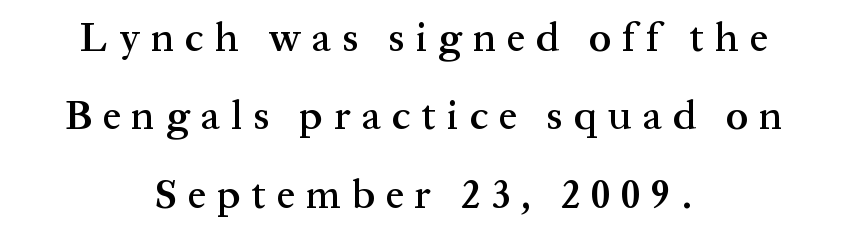
Baseline-to-baseline distance is far greater than the letter height. Typographic density is moderately raised because the face is semibold. Characters follow at a spacing far wider than the type designer built in. You could not count columns in this text — the font is proportionally spaced.
